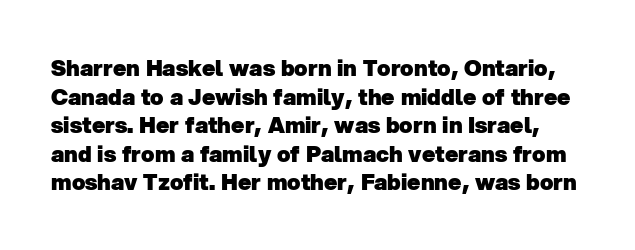
{"bold": "yes", "underline": "no", "line_spacing": "normal", "line_spacing_ratio": 1.3, "letter_spacing": "normal", "letter_spacing_em": 0.0, "glyph_px": 22}
